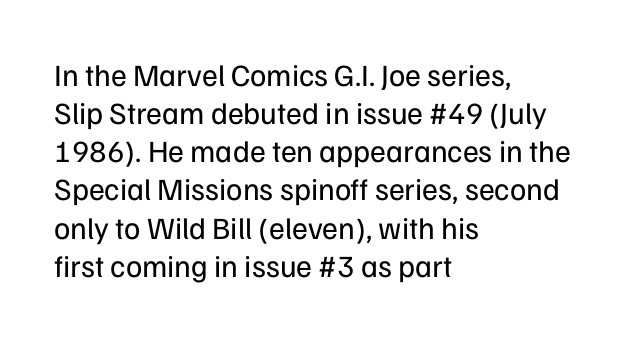
The specimen reads as upright at a glance. Plain, unruled lines of type. The rendering keeps characters at their native spacing. Stem width sits at or under what a default text font uses.
